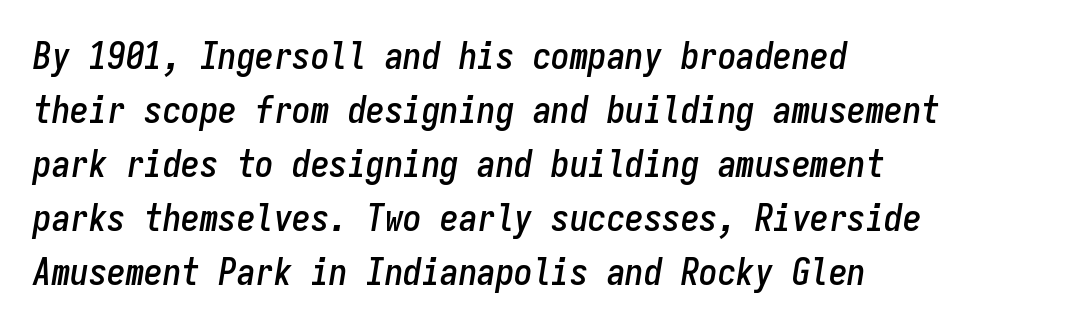
These lines are set flush left with a ragged right edge. The block of text has a typical density, with ordinary space between rows. Glance below the letters and you will spot only blank space. Every character here occupies the same horizontal width, giving the sample a typewriter-like rhythm. The rendering applies a slant to the glyphs.
